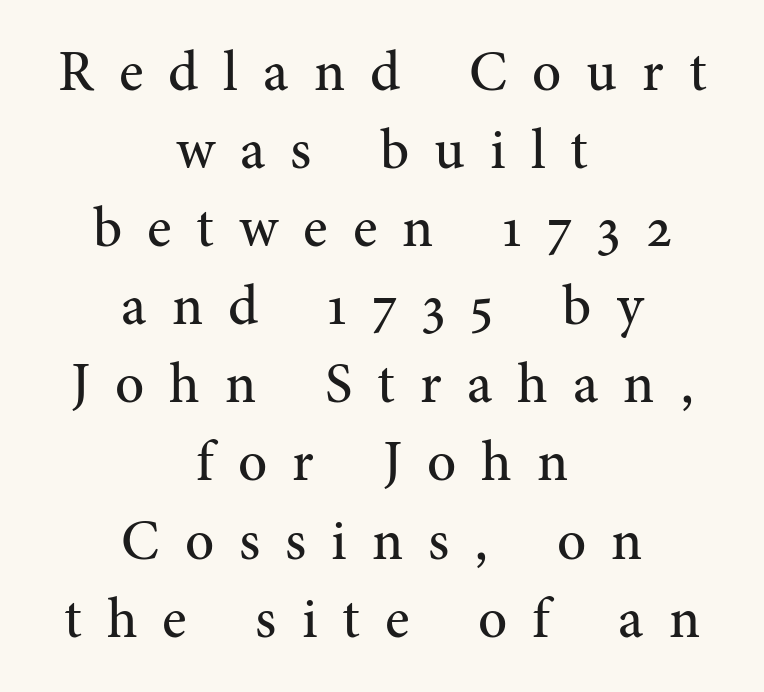
Does extra space separate the letters? Yes, quite a lot of it. The foot of each line stays bare and open. Varying glyph widths throughout — classic text-font behaviour. Regarding leading, the lines here are spaced in the standard way. No heavy texture on the line: the type isn't bold.
